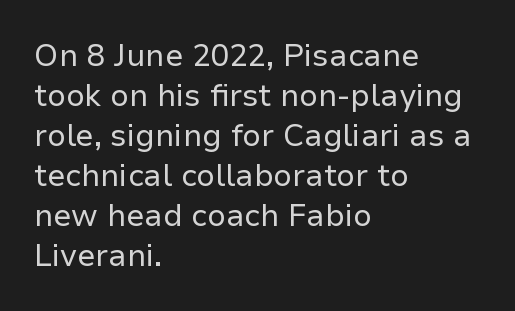
Q: Is the text bold? A: No.
Q: Is the text italic (slanted)? A: No, it is upright.
Q: Is the typeface a serif or a sans-serif typeface? A: Sans-serif.
Q: Is the text underlined? A: No.
Q: How is the paragraph aligned? A: Left-aligned.
Q: Is the spacing between letters normal or unusually wide? A: Normal.
Q: Is the spacing between lines tight, normal or loose? A: Normal.
Q: Width (condensed, normal, or wide)? A: Normal.
Q: Stroke contrast? A: Low.
Q: x-height? A: Medium.
Q: Monospaced? A: No.
